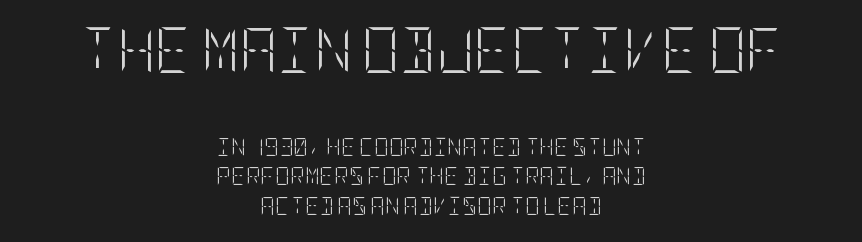
The image shows 46 px light, condensed type, upright; set centered, normal line spacing (1.62x), normal letter spacing, not underlined; the first (top) block is 2.56x larger; low stroke contrast and a large x-height.
